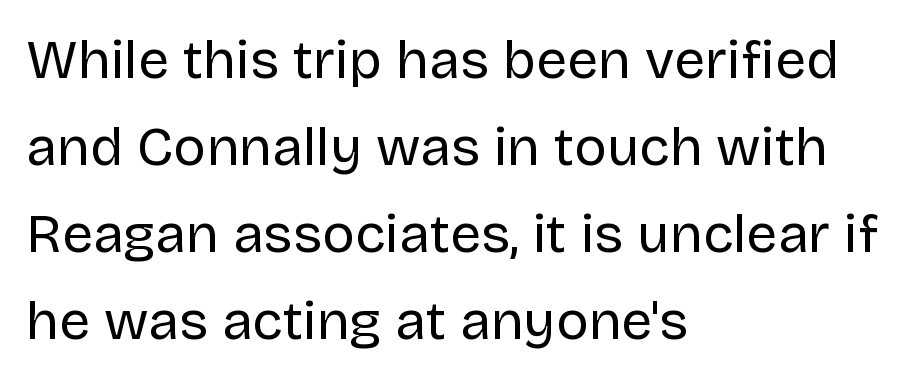
Q: Is the text bold? A: No.
Q: Is the text italic (slanted)? A: No, it is upright.
Q: Is the typeface a serif or a sans-serif typeface? A: Sans-serif.
Q: Is the text underlined? A: No.
Q: How is the paragraph aligned? A: Left-aligned.
Q: Is the spacing between letters normal or unusually wide? A: Normal.
Q: Is the spacing between lines tight, normal or loose? A: Normal.
Q: Width (condensed, normal, or wide)? A: Normal.
Q: Stroke contrast? A: Low.
Q: x-height? A: Large.
Q: Monospaced? A: No.
